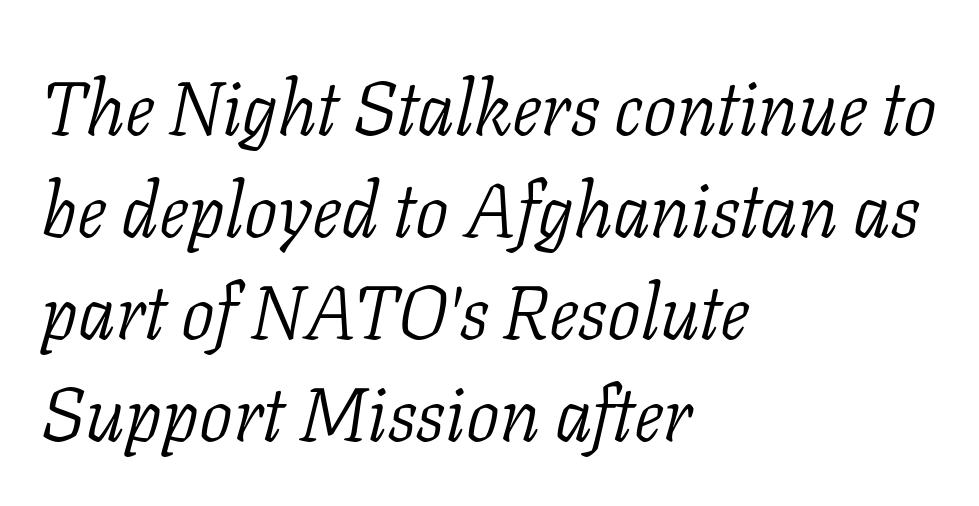
Q: Is the text bold? A: No.
Q: Is the text italic (slanted)? A: Yes, it leans right by about 11 degrees.
Q: Is the typeface a serif or a sans-serif typeface? A: Serif.
Q: Is the text underlined? A: No.
Q: How is the paragraph aligned? A: Left-aligned.
Q: Is the spacing between letters normal or unusually wide? A: Normal.
Q: Is the spacing between lines tight, normal or loose? A: Normal.
Q: Width (condensed, normal, or wide)? A: Normal.
Q: Stroke contrast? A: Low.
Q: x-height? A: Medium.
Q: Monospaced? A: No.
